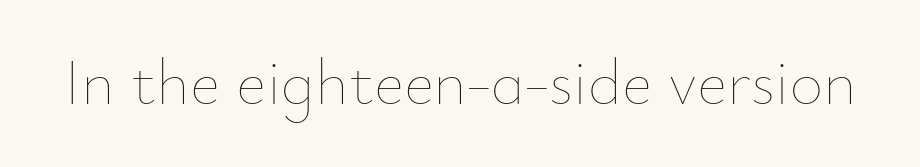
Q: Is the text bold? A: No.
Q: Is the text italic (slanted)? A: No, it is upright.
Q: Is the text underlined? A: No.
Q: Is the spacing between letters normal or unusually wide? A: Normal.
Q: Width (condensed, normal, or wide)? A: Normal.
Q: Stroke contrast? A: Low.
Q: x-height? A: Small.
Q: Monospaced? A: No.
